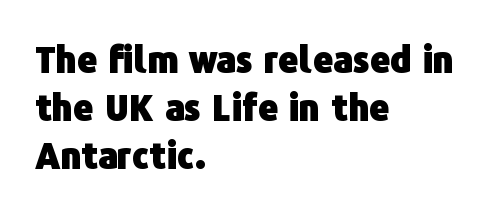
The image shows 35 px heavy sans-serif type, upright; set left-aligned, normal line spacing (1.37x), normal letter spacing, not underlined; low stroke contrast and a medium x-height.
